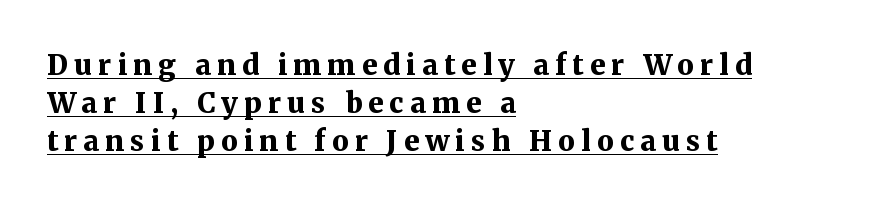
Q: Is the text bold? A: Yes.
Q: Is the text italic (slanted)? A: No, it is upright.
Q: Is the typeface a serif or a sans-serif typeface? A: Serif.
Q: Is the text underlined? A: Yes.
Q: How is the paragraph aligned? A: Left-aligned.
Q: Is the spacing between letters normal or unusually wide? A: Unusually wide.
Q: Is the spacing between lines tight, normal or loose? A: Normal.
Q: Width (condensed, normal, or wide)? A: Normal.
Q: Stroke contrast? A: Medium.
Q: x-height? A: Medium.
Q: Monospaced? A: No.
